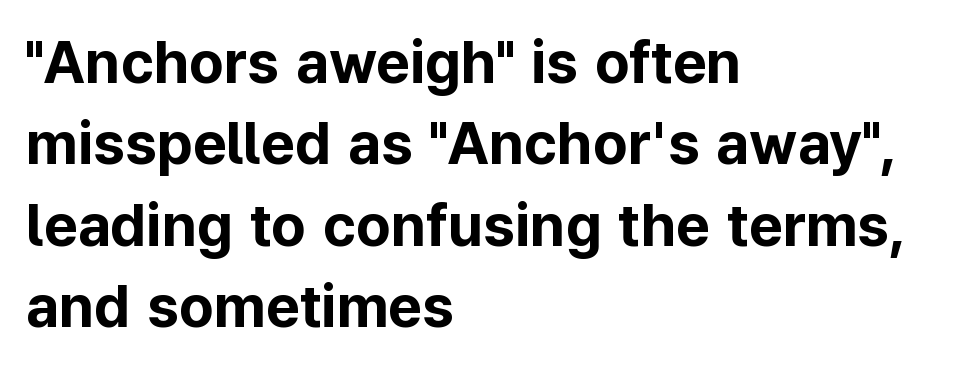
{"serif": "no", "italic": "no", "bold": "yes", "weight": "bold", "width": "normal", "stroke_contrast": "low", "x_height": "medium", "monospaced": "no", "underline": "no", "align": "left", "line_spacing": "normal", "line_spacing_ratio": 1.38, "letter_spacing": "normal", "letter_spacing_em": 0.0, "glyph_px": 59}
